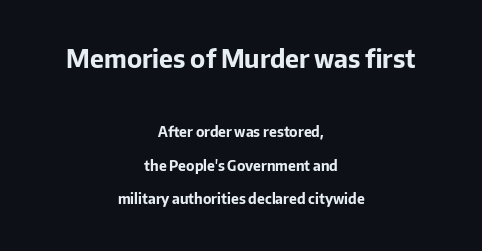
Inter-character spacing is left at the font's built-in metrics. The initial chunk of copy outweighs the following chunk in type size. The lines in this sample share a center point and differ in where they start and stop. Every character sits straight up, as roman type does. Horizontal bands of white between lines are thick stripes.
